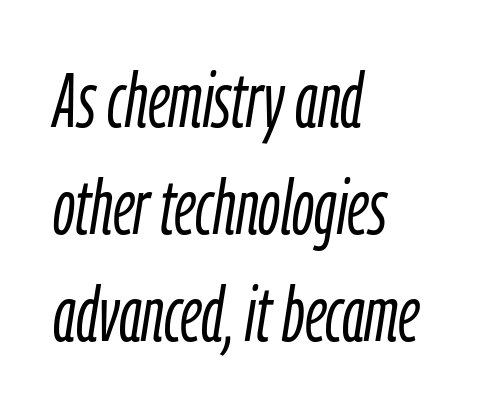
Words appear dense and cohesive because spacing is normal. These lines are rendered in a variable-pitch font. Does the leading feel generous? No, just average. Slanted lettering throughout. Short and long lines alike share a common starting point at left.
